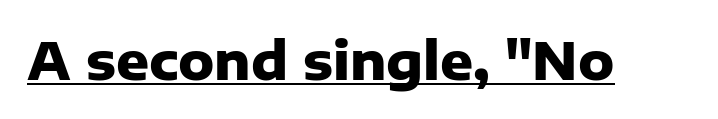
Q: Is the text bold? A: Yes.
Q: Is the text italic (slanted)? A: No, it is upright.
Q: Is the typeface a serif or a sans-serif typeface? A: Sans-serif.
Q: Is the text underlined? A: Yes.
Q: Is the spacing between letters normal or unusually wide? A: Normal.
Q: Width (condensed, normal, or wide)? A: Normal.
Q: Stroke contrast? A: Low.
Q: x-height? A: Medium.
Q: Monospaced? A: No.
